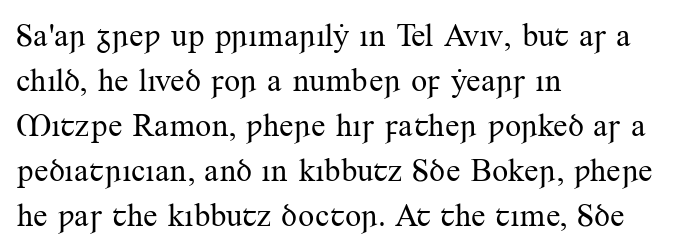
The passage shown is not underscored anywhere. A normal amount of white space separates one row of letters from the next. The passage shown is typed in a proportional face where columns would drift. This is roman type, the default non-slanted kind.
